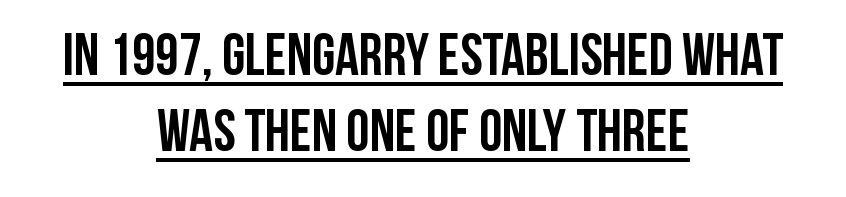
{"serif": "no", "italic": "no", "bold": "yes", "weight": "semibold", "width": "condensed", "stroke_contrast": "low", "x_height": "large", "monospaced": "no", "underline": "yes", "align": "center", "line_spacing": "normal", "line_spacing_ratio": 1.29, "letter_spacing": "normal", "letter_spacing_em": 0.0, "glyph_px": 59}
